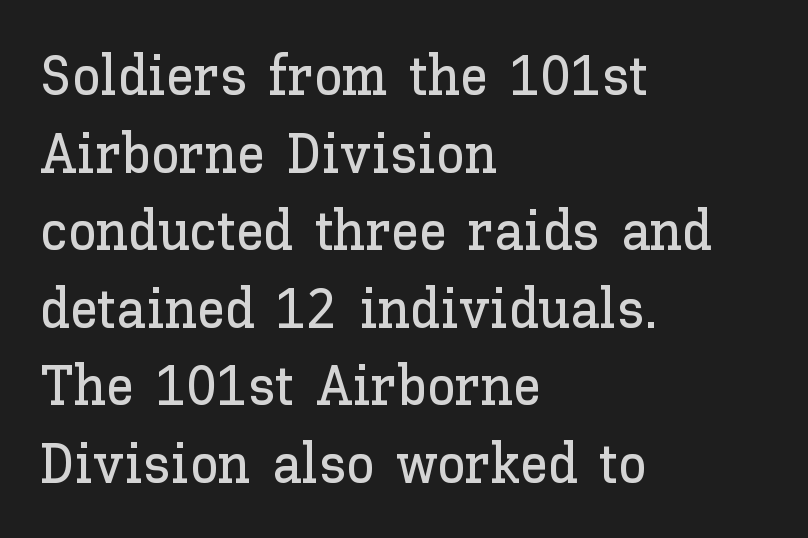
The image shows 57 px text type, upright; set left-aligned, normal line spacing (1.36x), normal letter spacing, not underlined; low stroke contrast and a medium x-height.
